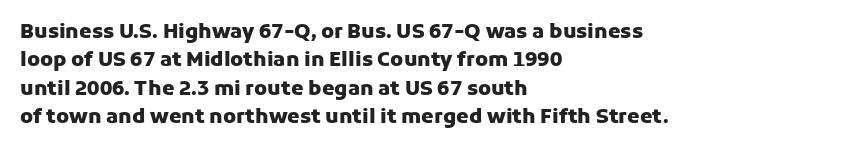
{"italic": "no", "bold": "yes", "underline": "no", "align": "left", "line_spacing": "normal", "line_spacing_ratio": 1.42, "letter_spacing": "normal", "letter_spacing_em": 0.0, "glyph_px": 20}
